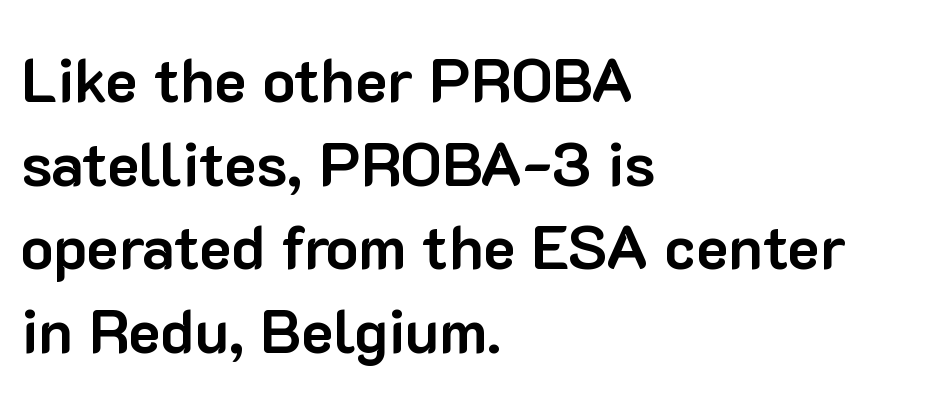
Q: Is the text bold? A: Yes.
Q: Is the text italic (slanted)? A: No, it is upright.
Q: Is the typeface a serif or a sans-serif typeface? A: Sans-serif.
Q: Is the text underlined? A: No.
Q: How is the paragraph aligned? A: Left-aligned.
Q: Is the spacing between letters normal or unusually wide? A: Normal.
Q: Is the spacing between lines tight, normal or loose? A: Normal.
Q: Width (condensed, normal, or wide)? A: Normal.
Q: Stroke contrast? A: Low.
Q: x-height? A: Medium.
Q: Monospaced? A: No.
